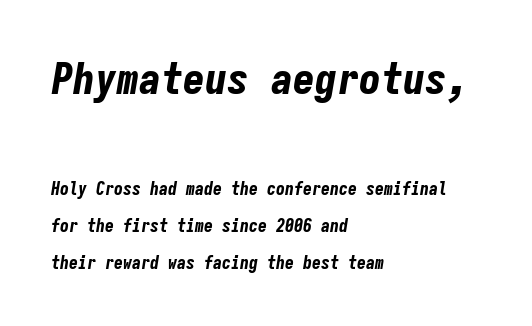
{"italic": "yes", "lean": "right", "slant_degrees": 9, "bold": "yes", "weight": "bold", "width": "condensed", "stroke_contrast": "low", "x_height": "medium", "monospaced": "yes", "underline": "no", "align": "left", "line_spacing": "loose", "line_spacing_ratio": 2.06, "letter_spacing": "normal", "letter_spacing_em": 0.0, "larger_block": "first", "size_ratio": 2.44, "glyph_px": 44}
